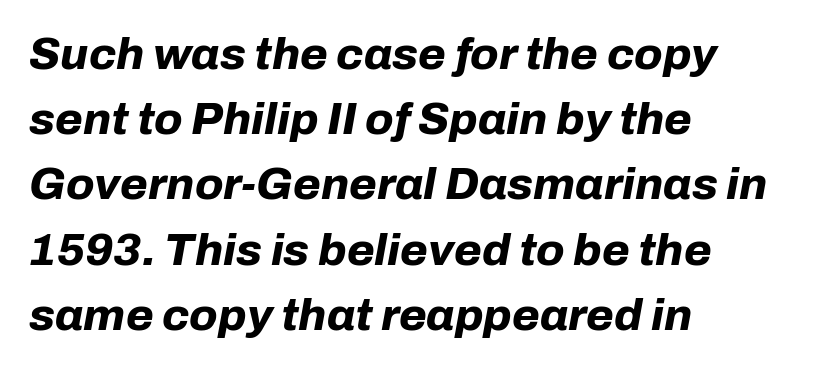
Q: Is the text bold? A: Yes.
Q: Is the text italic (slanted)? A: Yes, it leans right by about 10 degrees.
Q: Is the text underlined? A: No.
Q: How is the paragraph aligned? A: Left-aligned.
Q: Is the spacing between letters normal or unusually wide? A: Normal.
Q: Is the spacing between lines tight, normal or loose? A: Normal.
Q: Width (condensed, normal, or wide)? A: Normal.
Q: Stroke contrast? A: Low.
Q: x-height? A: Medium.
Q: Monospaced? A: No.
